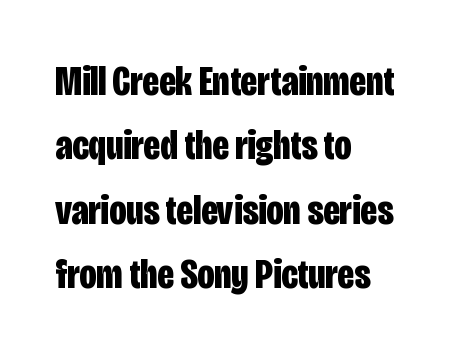
{"serif": "no", "italic": "no", "bold": "yes", "weight": "bold", "width": "condensed", "stroke_contrast": "low", "x_height": "large", "monospaced": "no", "underline": "no", "align": "left", "line_spacing": "normal", "line_spacing_ratio": 1.53, "letter_spacing": "normal", "letter_spacing_em": 0.0, "glyph_px": 42}
